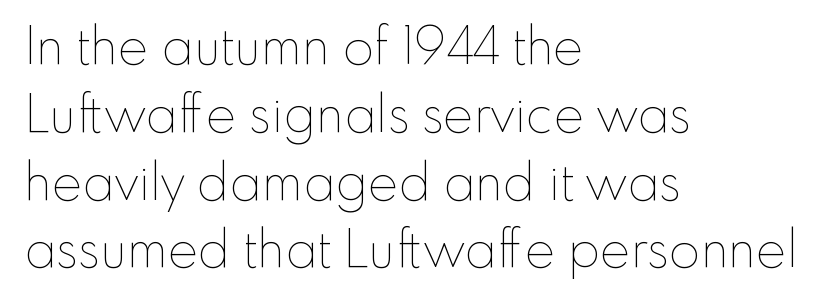
The font sits on the lighter half of the weight spectrum, regular included. Upright lettering throughout. The leading is moderate, giving the passage an even texture. The face used here is proportionally spaced, like ordinary book or web type. Here the glyphs are tracked normally, forming tight word shapes. Any mark beneath the type? The region is blank.
